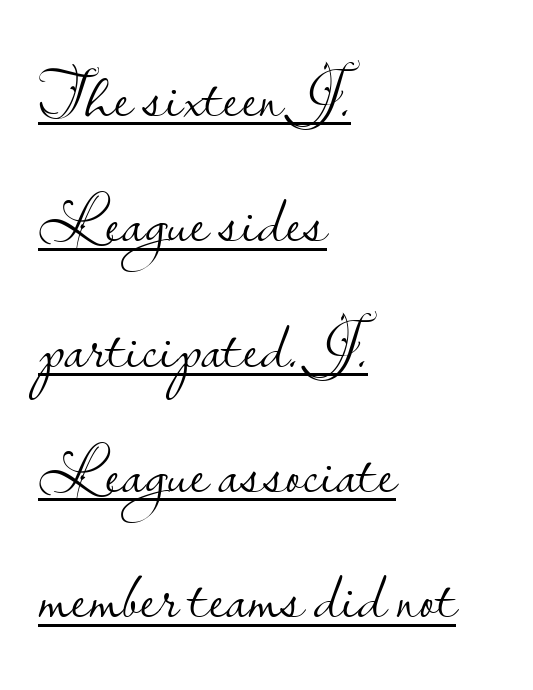
{"serif": "no", "bold": "no", "weight": "light", "width": "normal", "stroke_contrast": "low", "x_height": "small", "monospaced": "no", "underline": "yes", "align": "left", "line_spacing_ratio": 1.79, "letter_spacing": "normal", "letter_spacing_em": 0.0, "glyph_px": 70}
